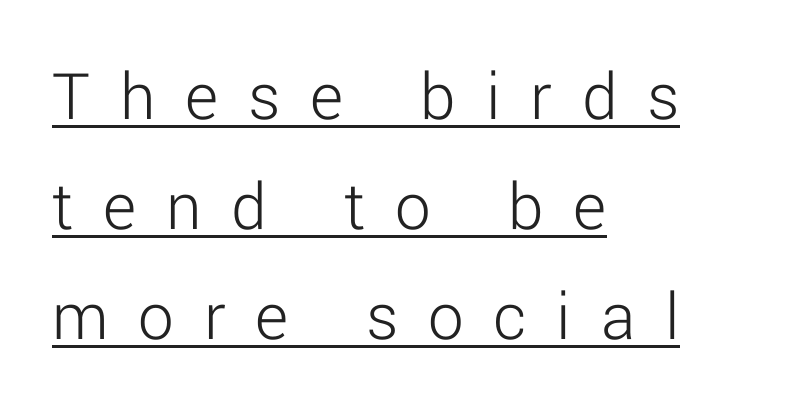
The image shows 71 px light sans-serif type, upright; set left-aligned, normal line spacing (1.55x), unusually wide letter spacing (+0.42 em), underlined; low stroke contrast and a medium x-height.
